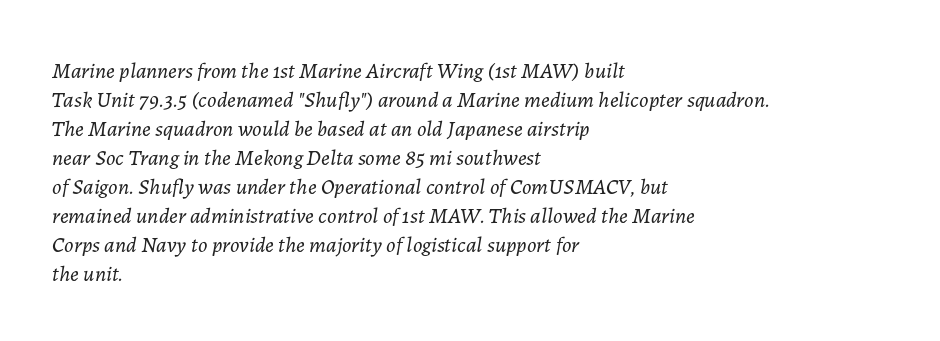
The image shows 22 px text type, italic (leaning right); set left-aligned, normal line spacing (1.32x), normal letter spacing, not underlined.
